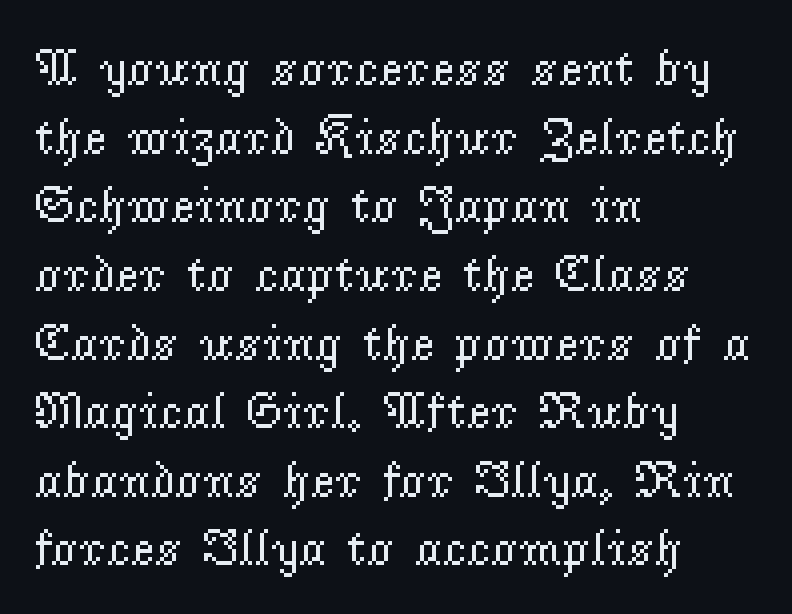
Q: Is the text bold? A: No.
Q: Is the text italic (slanted)? A: No, it is upright.
Q: Is the typeface a serif or a sans-serif typeface? A: Serif.
Q: Is the text underlined? A: No.
Q: How is the paragraph aligned? A: Left-aligned.
Q: Is the spacing between letters normal or unusually wide? A: Normal.
Q: Is the spacing between lines tight, normal or loose? A: Normal.
Q: Width (condensed, normal, or wide)? A: Normal.
Q: Stroke contrast? A: Low.
Q: x-height? A: Small.
Q: Monospaced? A: No.
